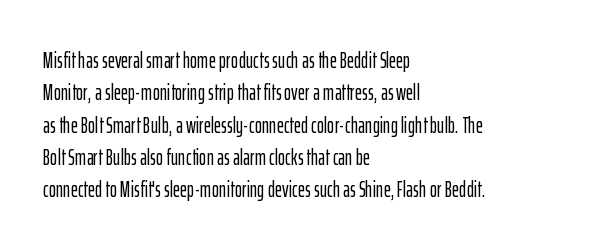
Q: Is the text italic (slanted)? A: No, it is upright.
Q: Is the text underlined? A: No.
Q: How is the paragraph aligned? A: Left-aligned.
Q: Is the spacing between letters normal or unusually wide? A: Normal.
Q: Is the spacing between lines tight, normal or loose? A: Normal.
